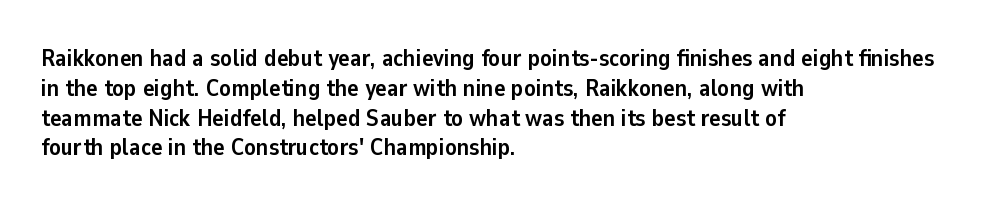
Every character sits straight up, as roman type does. This rendering uses left alignment, leaving the right contour irregular. Letters rest on an invisible, unmarked baseline. The passage shown has conventional tracking throughout. Pretty heavy lettering here — definitely bold.
